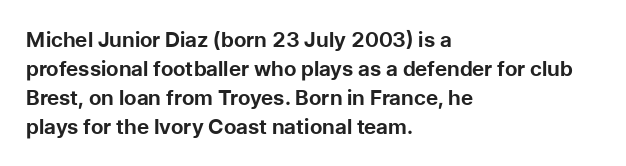
{"italic": "no", "bold": "yes", "underline": "no", "align": "left", "line_spacing": "normal", "line_spacing_ratio": 1.38, "letter_spacing": "normal", "letter_spacing_em": 0.0, "glyph_px": 21}
